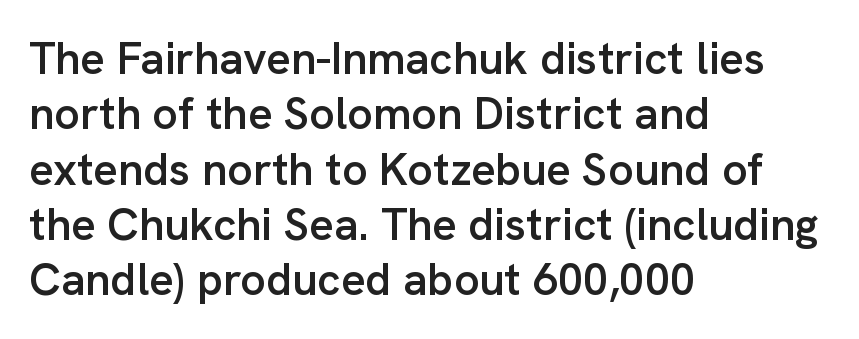
{"serif": "no", "italic": "no", "bold": "semi", "weight": "semibold", "width": "normal", "stroke_contrast": "low", "x_height": "medium", "monospaced": "no", "underline": "no", "align": "left", "line_spacing_ratio": 1.23, "letter_spacing": "normal", "letter_spacing_em": 0.0, "glyph_px": 45}
